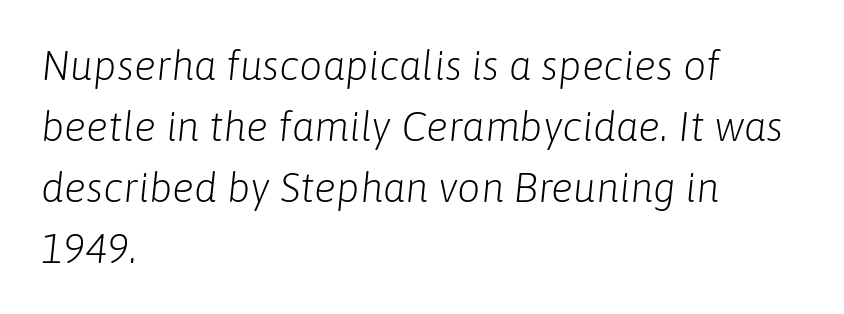
Q: Is the text bold? A: No.
Q: Is the text italic (slanted)? A: Yes, it leans right by about 6 degrees.
Q: Is the text underlined? A: No.
Q: How is the paragraph aligned? A: Left-aligned.
Q: Is the spacing between letters normal or unusually wide? A: Normal.
Q: Is the spacing between lines tight, normal or loose? A: Normal.
Q: Width (condensed, normal, or wide)? A: Normal.
Q: Stroke contrast? A: Low.
Q: x-height? A: Medium.
Q: Monospaced? A: No.
